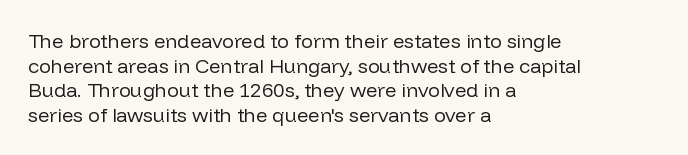
{"italic": "no", "bold": "no", "underline": "no", "align": "left", "line_spacing_ratio": 1.23, "letter_spacing": "normal", "letter_spacing_em": 0.0, "glyph_px": 20}
